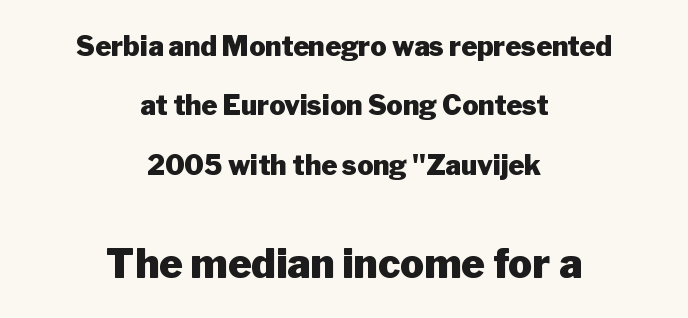
Q: Is the text bold? A: Yes.
Q: Is the text italic (slanted)? A: No, it is upright.
Q: Is the typeface a serif or a sans-serif typeface? A: Sans-serif.
Q: Is the text underlined? A: No.
Q: How is the paragraph aligned? A: Centered.
Q: Is the spacing between letters normal or unusually wide? A: Normal.
Q: Is the spacing between lines tight, normal or loose? A: Loose.
Q: Which block of text is set in a larger size, the first (top) or the second (bottom)? A: The second (bottom) one.
Q: Width (condensed, normal, or wide)? A: Normal.
Q: Stroke contrast? A: Low.
Q: x-height? A: Medium.
Q: Monospaced? A: No.
